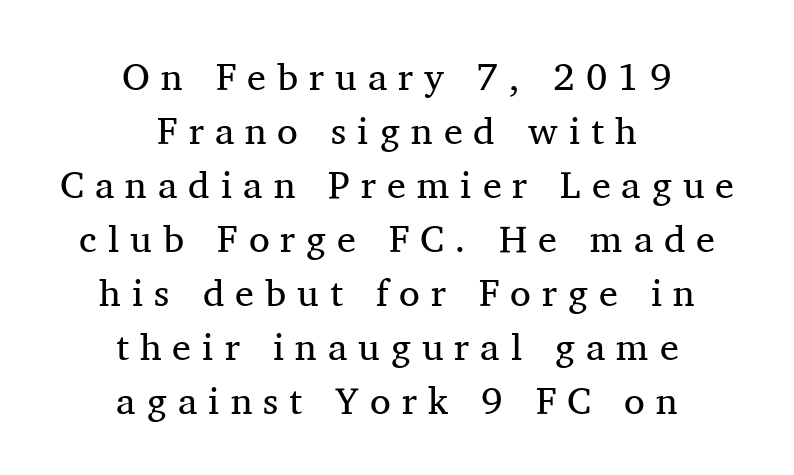
The image shows 38 px regular-weight serif type, upright; set centered, normal line spacing (1.42x), unusually wide letter spacing (+0.29 em), not underlined; medium stroke contrast and a medium x-height.
